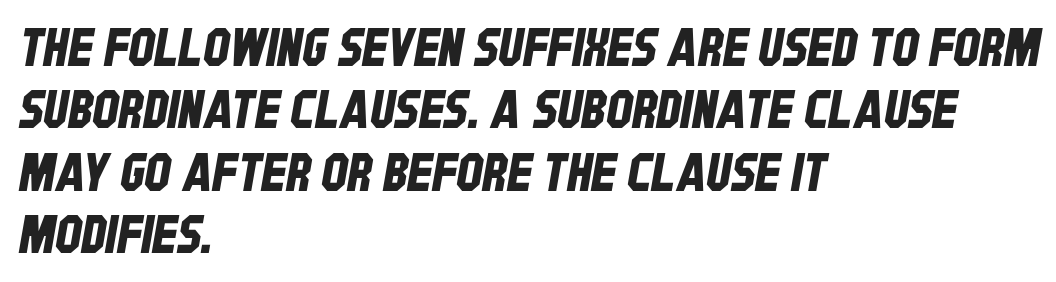
The zone under the glyphs is completely vacant. Proportional: the letters do not fall into vertical columns. How are the letters spaced? Ordinarily, with no added tracking. The designer went with a sans here, leaving each stem footless. If you drew a ruler down the left edge, every line would touch it.
